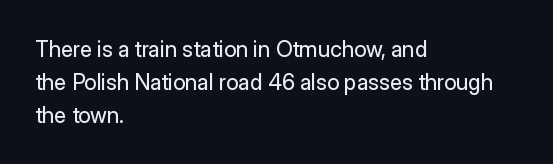
Descender tails drop into unmarked territory. Vertically, the passage feels balanced, rows spaced as you'd expect. The typesetter chose a ragged-right arrangement here. The typography opts for an upright posture over an oblique one. The rendering keeps characters at their native spacing. Stroke mass is kept to a normal reading level or below.
